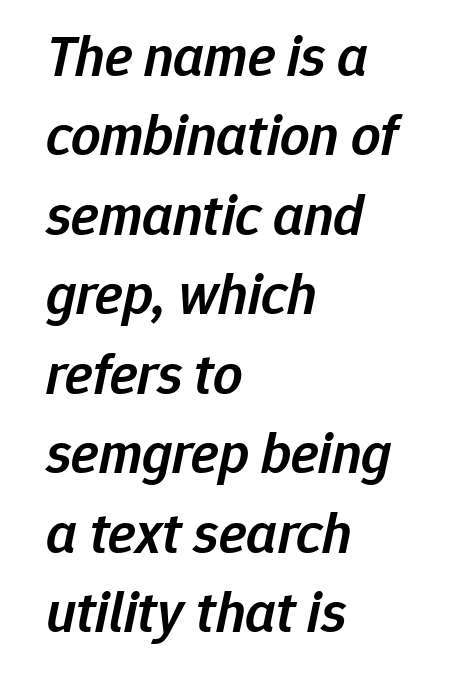
The image shows 58 px semibold type, italic (leaning right); set left-aligned, normal line spacing (1.37x), normal letter spacing, not underlined; low stroke contrast and a medium x-height.
